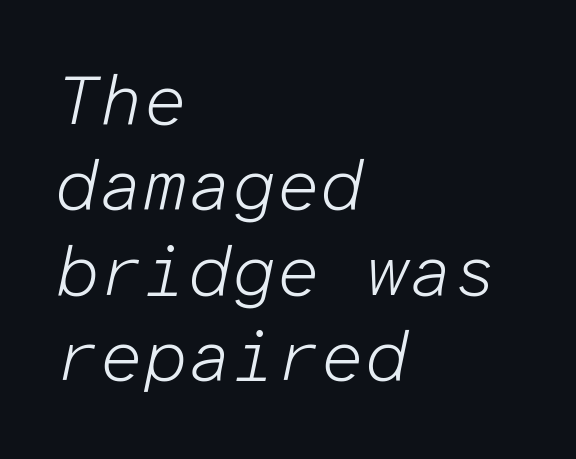
Only glyphs here, with clear space below each row. Caption: multi-line text, flush left, ragged right. When letters slant like this, we call the style italic. The passage shown has conventional tracking throughout. A typesetter would call this monospace, since all characters share one set width. The font sits on the lighter half of the weight spectrum, regular included.
